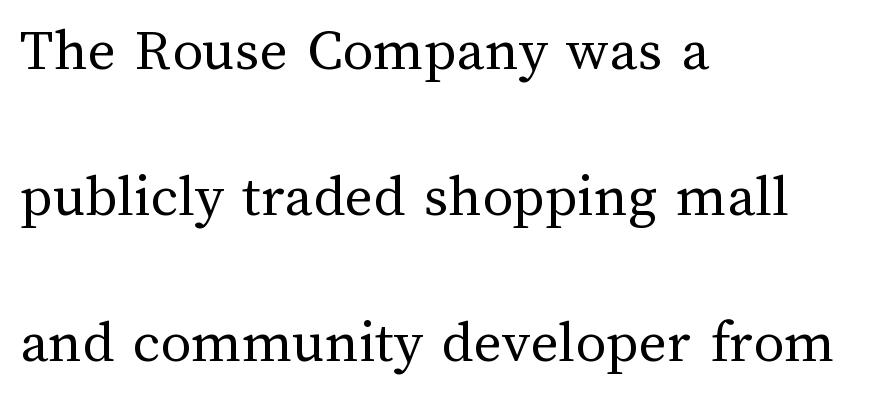
Q: Is the text bold? A: No.
Q: Is the text italic (slanted)? A: No, it is upright.
Q: Is the text underlined? A: No.
Q: How is the paragraph aligned? A: Left-aligned.
Q: Is the spacing between letters normal or unusually wide? A: Normal.
Q: Is the spacing between lines tight, normal or loose? A: Loose.
Q: Width (condensed, normal, or wide)? A: Normal.
Q: Stroke contrast? A: Medium.
Q: x-height? A: Medium.
Q: Monospaced? A: No.
